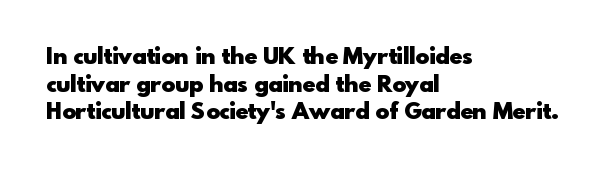
{"italic": "no", "bold": "yes", "underline": "no", "align": "left", "line_spacing_ratio": 1.2, "letter_spacing": "normal", "letter_spacing_em": 0.0, "glyph_px": 23}
